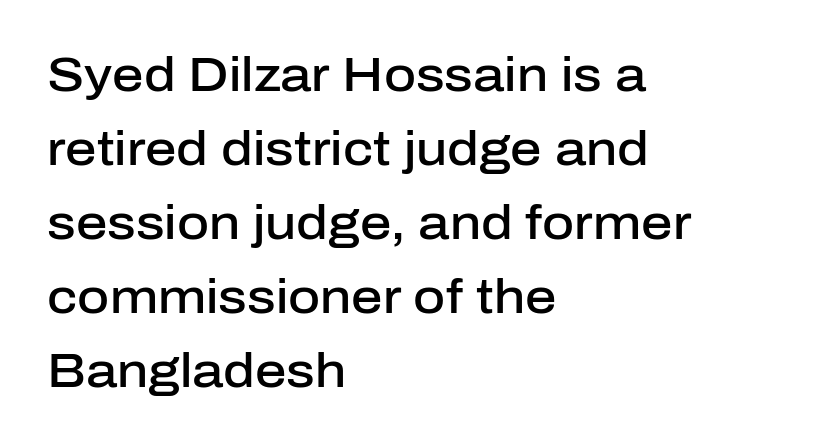
{"serif": "no", "italic": "no", "bold": "semi", "weight": "semibold", "width": "normal", "stroke_contrast": "low", "x_height": "medium", "monospaced": "no", "underline": "no", "align": "left", "line_spacing": "normal", "line_spacing_ratio": 1.51, "letter_spacing": "normal", "letter_spacing_em": 0.0, "glyph_px": 49}
